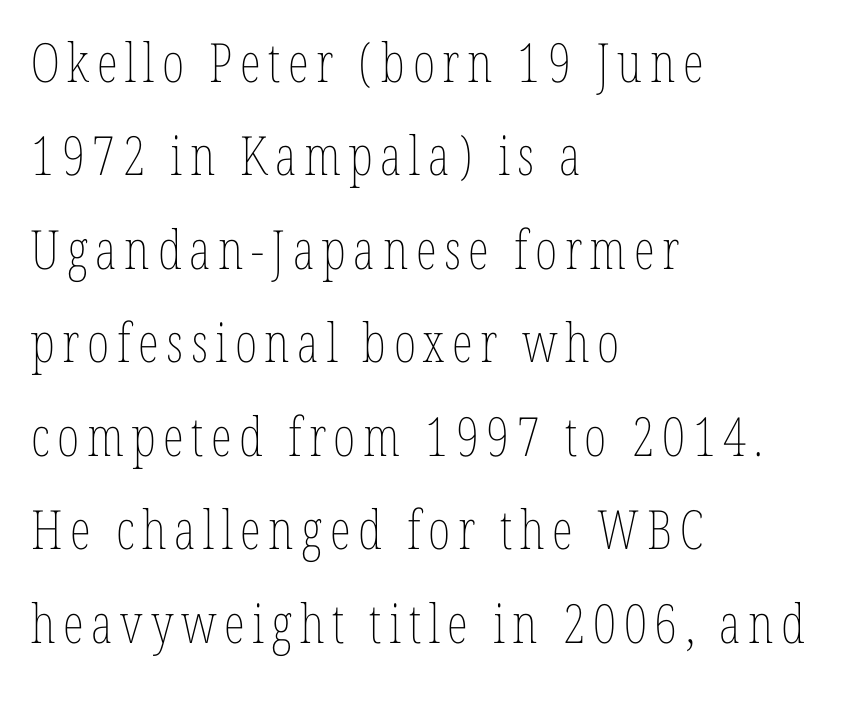
The image shows 54 px thin, condensed type, upright; set left-aligned, line spacing 1.73x, not underlined; low stroke contrast and a medium x-height.
